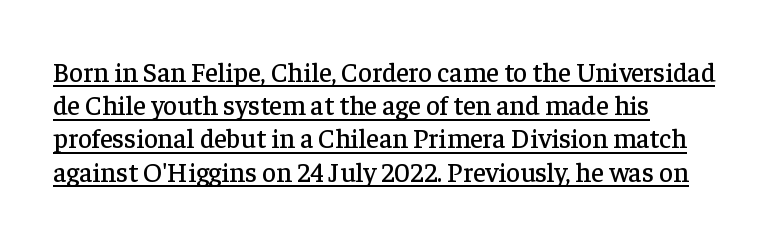
Q: Is the text italic (slanted)? A: No, it is upright.
Q: Is the text underlined? A: Yes.
Q: How is the paragraph aligned? A: Left-aligned.
Q: Is the spacing between letters normal or unusually wide? A: Normal.
